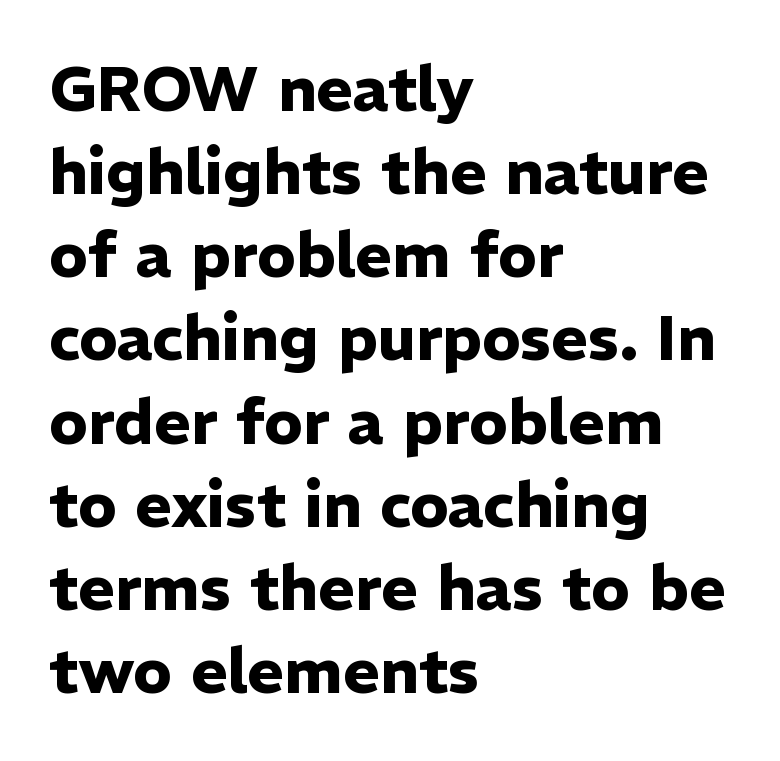
Q: Is the text bold? A: Yes.
Q: Is the text italic (slanted)? A: No, it is upright.
Q: Is the typeface a serif or a sans-serif typeface? A: Sans-serif.
Q: Is the text underlined? A: No.
Q: How is the paragraph aligned? A: Left-aligned.
Q: Is the spacing between letters normal or unusually wide? A: Normal.
Q: Is the spacing between lines tight, normal or loose? A: Normal.
Q: Width (condensed, normal, or wide)? A: Normal.
Q: Stroke contrast? A: Low.
Q: x-height? A: Medium.
Q: Monospaced? A: No.
